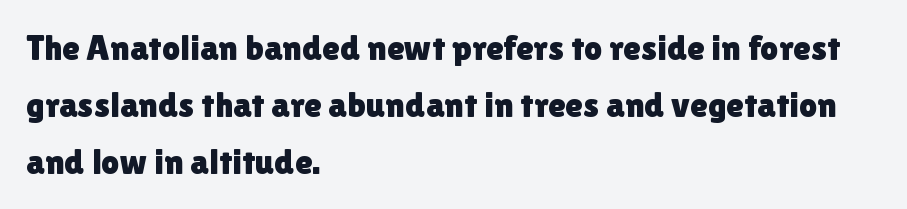
Q: Is the text italic (slanted)? A: No, it is upright.
Q: Is the typeface a serif or a sans-serif typeface? A: Sans-serif.
Q: Is the text underlined? A: No.
Q: How is the paragraph aligned? A: Left-aligned.
Q: Is the spacing between letters normal or unusually wide? A: Normal.
Q: Is the spacing between lines tight, normal or loose? A: Normal.
Q: Width (condensed, normal, or wide)? A: Normal.
Q: Stroke contrast? A: Low.
Q: x-height? A: Medium.
Q: Monospaced? A: No.
